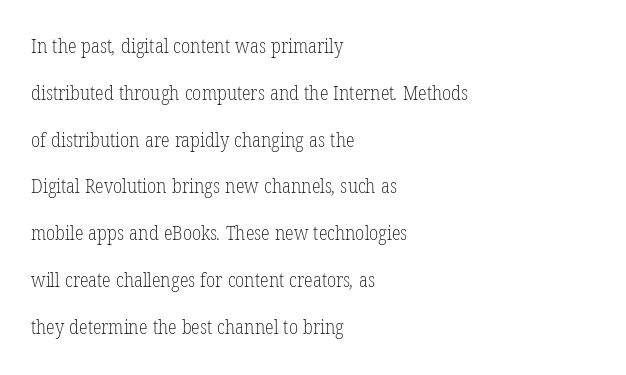
{"bold": "no", "underline": "no", "align": "left", "line_spacing": "loose", "line_spacing_ratio": 2.34, "letter_spacing": "normal", "letter_spacing_em": 0.0, "glyph_px": 20}
